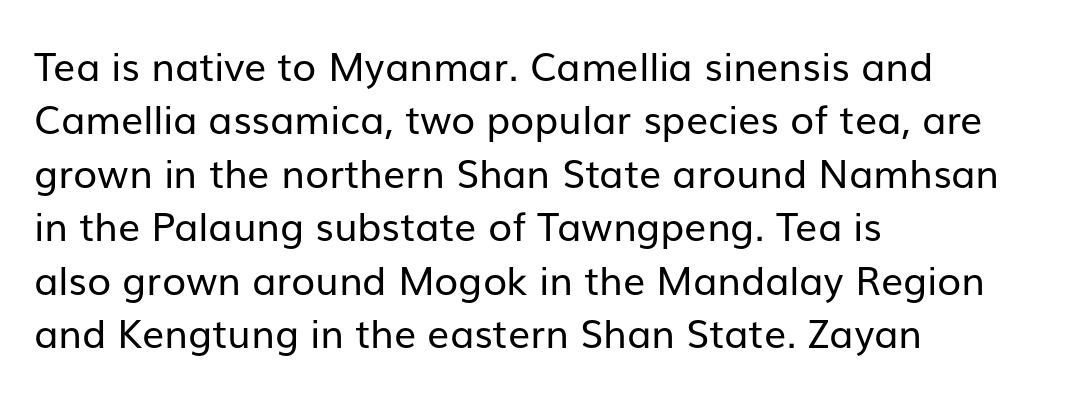
The image shows 39 px regular-weight sans-serif type, upright; set left-aligned, normal line spacing (1.37x), normal letter spacing, not underlined; low stroke contrast and a medium x-height.
